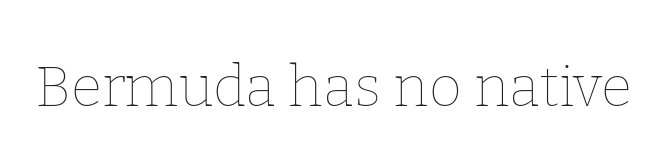
The image shows 57 px thin type, upright; set normal letter spacing, not underlined; low stroke contrast and a medium x-height.
